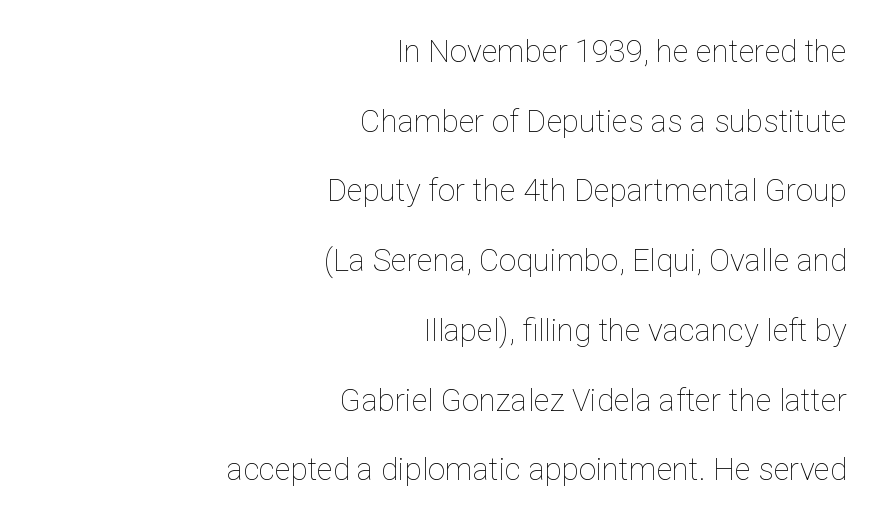
The image shows 31 px thin type, upright; set right-aligned, loose line spacing (2.25x), normal letter spacing, not underlined; low stroke contrast and a medium x-height.
